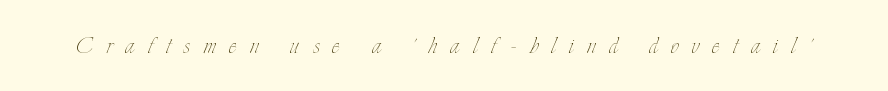
{"bold": "no", "weight": "thin", "width": "condensed", "stroke_contrast": "low", "x_height": "small", "monospaced": "no", "underline": "no", "letter_spacing": "wide", "letter_spacing_em": 0.44, "glyph_px": 30}
